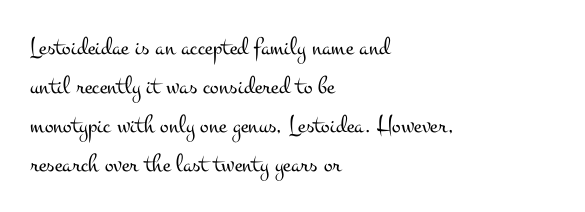
The image shows 26 px text type; set left-aligned, normal line spacing (1.5x), normal letter spacing, not underlined.
